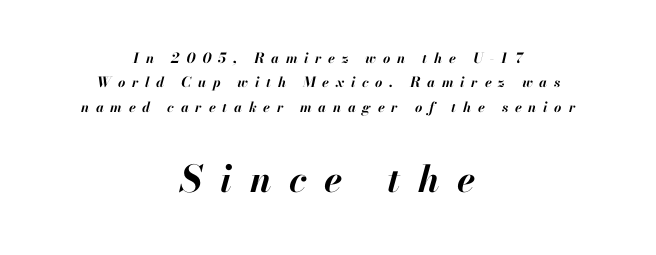
Q: Is the text bold? A: Yes.
Q: Is the text italic (slanted)? A: Yes, it leans right by about 13 degrees.
Q: Is the text underlined? A: No.
Q: How is the paragraph aligned? A: Centered.
Q: Is the spacing between letters normal or unusually wide? A: Unusually wide.
Q: Which block of text is set in a larger size, the first (top) or the second (bottom)? A: The second (bottom) one.
Q: Width (condensed, normal, or wide)? A: Normal.
Q: Stroke contrast? A: High.
Q: x-height? A: Small.
Q: Monospaced? A: No.
